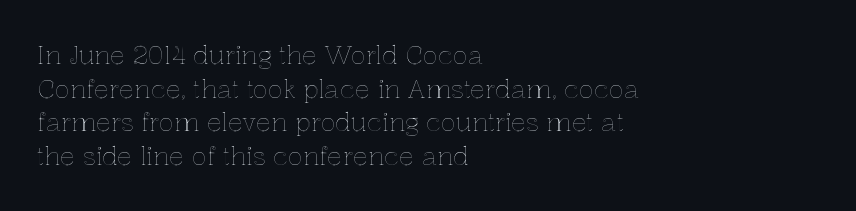
Caption: multi-line text, flush left, ragged right. The font's upright variant was chosen for this text. What stands out about the letter spacing? Nothing — it is the standard amount. Has an underline been added? It has not. This block has exactly the height ordinary leading produces.
